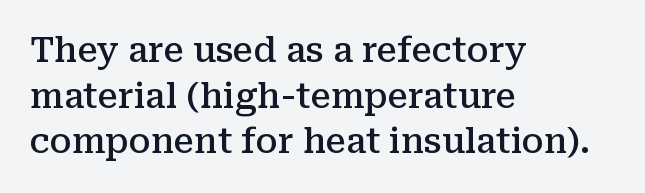
{"serif": "yes", "italic": "no", "bold": "semi", "weight": "semibold", "width": "normal", "stroke_contrast": "medium", "x_height": "medium", "monospaced": "no", "underline": "no", "align": "left", "line_spacing": "normal", "line_spacing_ratio": 1.34, "letter_spacing": "normal", "letter_spacing_em": 0.0, "glyph_px": 34}
